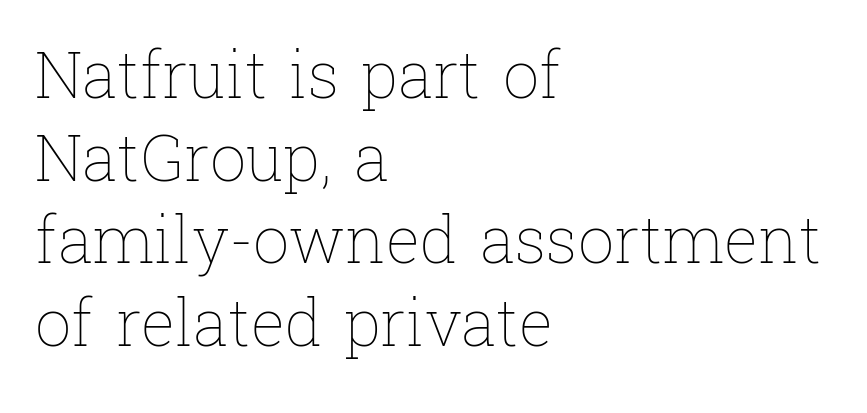
{"italic": "no", "bold": "no", "weight": "thin", "width": "normal", "stroke_contrast": "low", "x_height": "medium", "monospaced": "no", "underline": "no", "align": "left", "line_spacing": "normal", "line_spacing_ratio": 1.29, "letter_spacing": "normal", "letter_spacing_em": 0.0, "glyph_px": 64}
